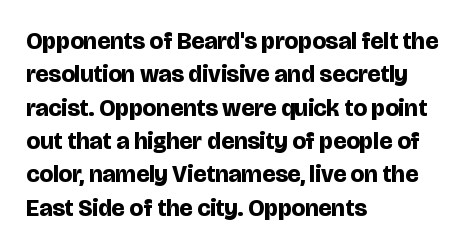
The image shows 24 px bold type, upright; set left-aligned, normal line spacing (1.39x), normal letter spacing, not underlined.
